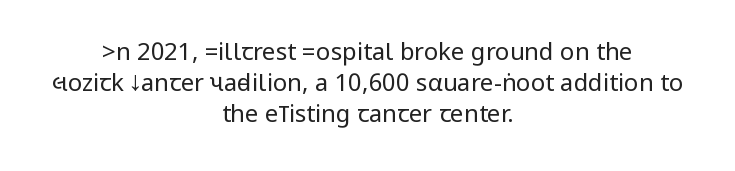
Regarding leading, the lines here are spaced in the standard way. Bold? No — there's no thickening of the strokes. The compositor balanced each line on the midline. Letter spacing: default.
